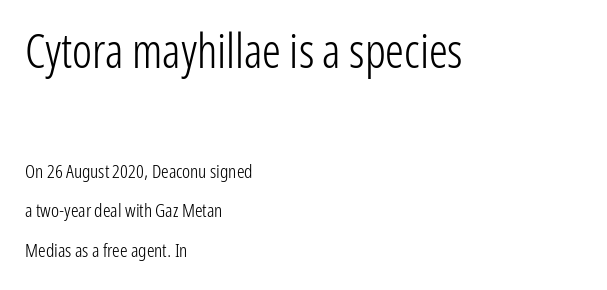
{"serif": "no", "italic": "no", "bold": "no", "weight": "light", "width": "condensed", "stroke_contrast": "low", "x_height": "medium", "monospaced": "no", "underline": "no", "align": "left", "line_spacing": "loose", "line_spacing_ratio": 2.07, "letter_spacing": "normal", "letter_spacing_em": 0.0, "larger_block": "first", "size_ratio": 2.47, "glyph_px": 47}
